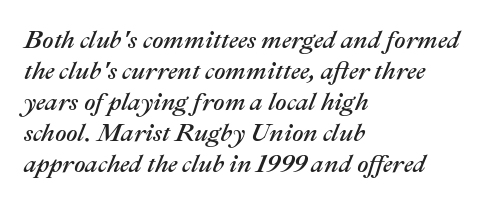
{"italic": "yes", "lean": "right", "slant_degrees": 22, "underline": "no", "align": "left", "line_spacing_ratio": 1.24, "letter_spacing": "normal", "letter_spacing_em": 0.0, "glyph_px": 25}
